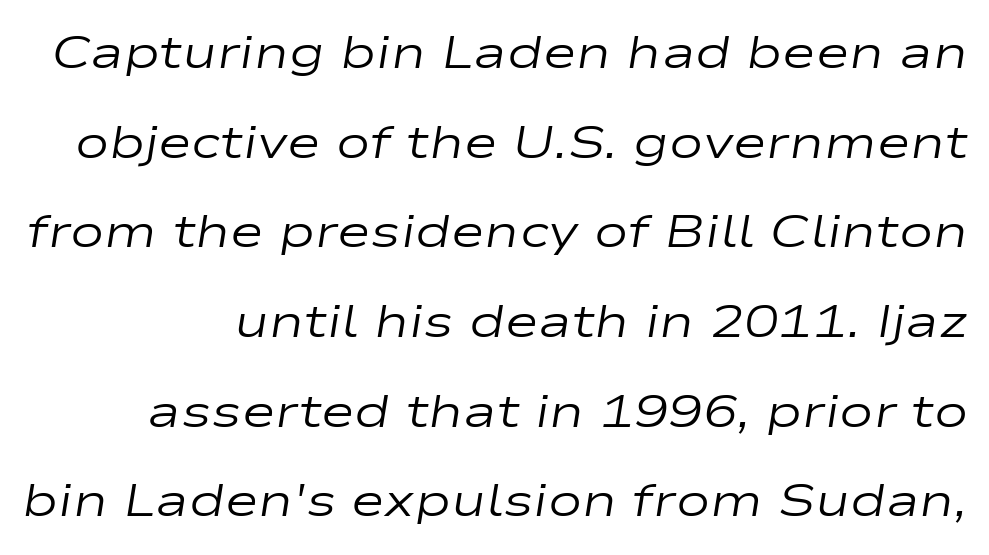
Q: Is the text bold? A: No.
Q: Is the text italic (slanted)? A: Yes, it leans right by about 9 degrees.
Q: Is the text underlined? A: No.
Q: Is the spacing between letters normal or unusually wide? A: Normal.
Q: Is the spacing between lines tight, normal or loose? A: Loose.
Q: Width (condensed, normal, or wide)? A: Wide.
Q: Stroke contrast? A: Low.
Q: x-height? A: Medium.
Q: Monospaced? A: No.
